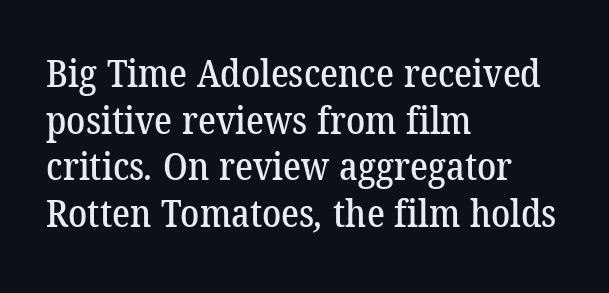
Q: Is the typeface a serif or a sans-serif typeface? A: Serif.
Q: Is the text underlined? A: No.
Q: How is the paragraph aligned? A: Left-aligned.
Q: Is the spacing between letters normal or unusually wide? A: Normal.
Q: Width (condensed, normal, or wide)? A: Normal.
Q: Stroke contrast? A: Low.
Q: x-height? A: Medium.
Q: Monospaced? A: No.
